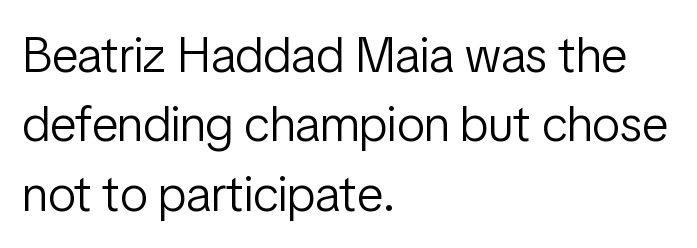
Leading: standard. Nothing unusual about the tracking: characters are spaced as the font intends. The letters advance in unequal steps, a hallmark of proportional type. The characters display no serif detailing; their extremities are plain. Short and long lines alike share a common starting point at left. Descenders hang freely into open space.
